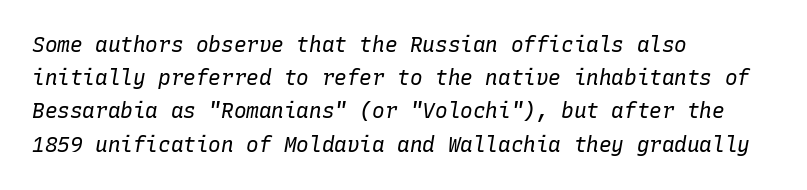
The typography opts for an oblique posture over an upright one. A light-to-regular cut is what we see here. A classic flush-left, rag-right setting is used for this passage. Glyph-to-glyph distance matches everyday printed text. The rows are spaced the way most documents space them. Letters rest on an invisible, unmarked baseline.
